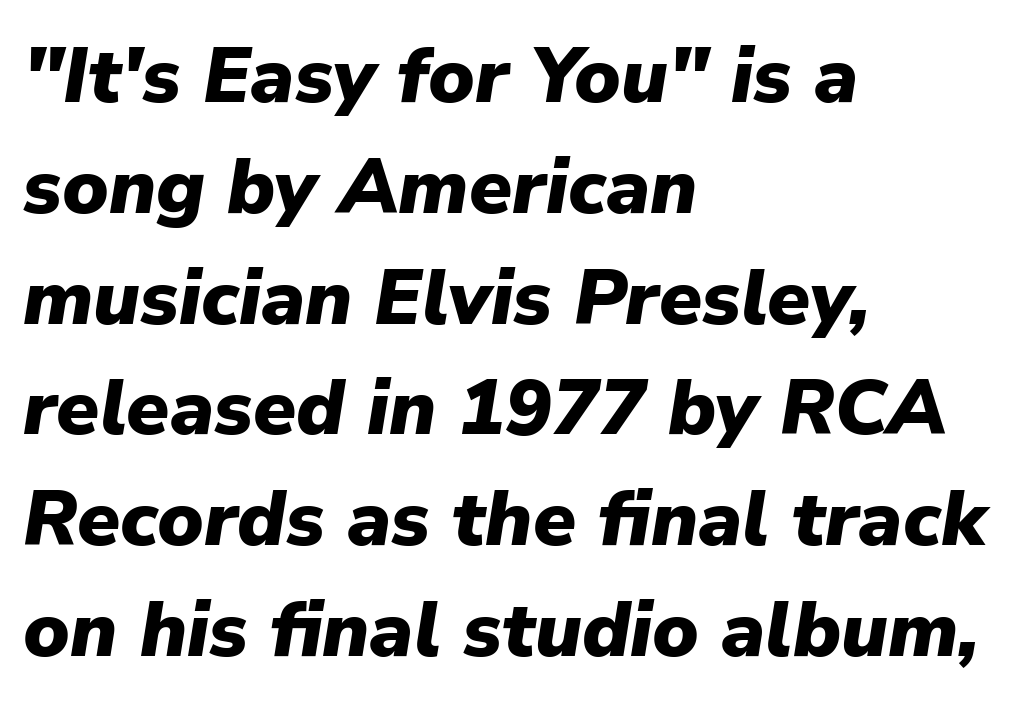
The image shows 78 px heavy type, italic (leaning right); set left-aligned, normal line spacing (1.42x), normal letter spacing, not underlined; low stroke contrast and a medium x-height.
